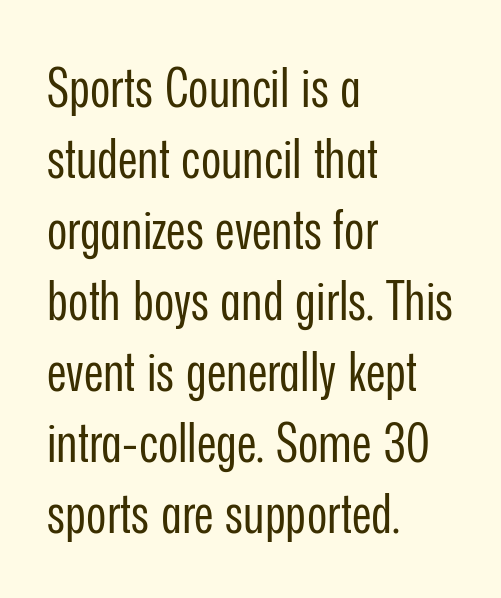
Q: Is the text bold? A: No.
Q: Is the text italic (slanted)? A: No, it is upright.
Q: Is the typeface a serif or a sans-serif typeface? A: Sans-serif.
Q: Is the text underlined? A: No.
Q: How is the paragraph aligned? A: Left-aligned.
Q: Is the spacing between letters normal or unusually wide? A: Normal.
Q: Is the spacing between lines tight, normal or loose? A: Normal.
Q: Width (condensed, normal, or wide)? A: Condensed.
Q: Stroke contrast? A: Low.
Q: x-height? A: Medium.
Q: Monospaced? A: No.
